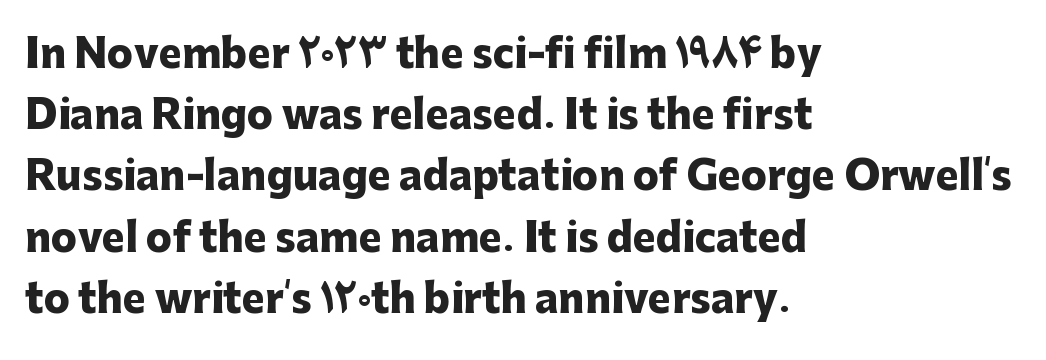
Q: Is the text bold? A: Yes.
Q: Is the text italic (slanted)? A: No, it is upright.
Q: Is the typeface a serif or a sans-serif typeface? A: Sans-serif.
Q: Is the text underlined? A: No.
Q: How is the paragraph aligned? A: Left-aligned.
Q: Is the spacing between letters normal or unusually wide? A: Normal.
Q: Is the spacing between lines tight, normal or loose? A: Normal.
Q: Width (condensed, normal, or wide)? A: Normal.
Q: Stroke contrast? A: Low.
Q: x-height? A: Medium.
Q: Monospaced? A: No.
